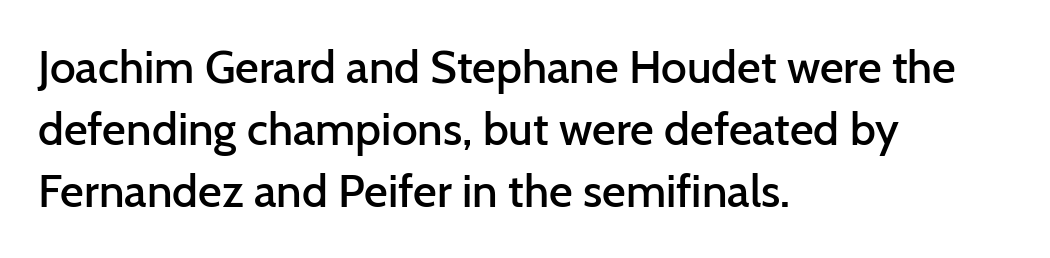
Q: Is the text bold? A: Semi-bold.
Q: Is the text italic (slanted)? A: No, it is upright.
Q: Is the typeface a serif or a sans-serif typeface? A: Sans-serif.
Q: Is the text underlined? A: No.
Q: How is the paragraph aligned? A: Left-aligned.
Q: Is the spacing between letters normal or unusually wide? A: Normal.
Q: Is the spacing between lines tight, normal or loose? A: Normal.
Q: Width (condensed, normal, or wide)? A: Normal.
Q: Stroke contrast? A: Low.
Q: x-height? A: Medium.
Q: Monospaced? A: No.
